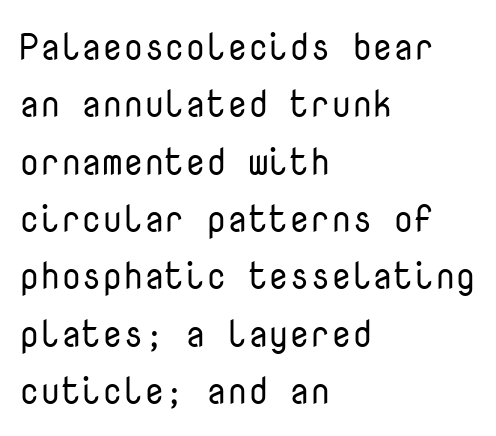
{"serif": "no", "italic": "no", "bold": "no", "weight": "regular", "width": "normal", "stroke_contrast": "low", "x_height": "medium", "monospaced": "yes", "underline": "no", "align": "left", "line_spacing": "normal", "line_spacing_ratio": 1.55, "letter_spacing": "normal", "letter_spacing_em": 0.0, "glyph_px": 37}
